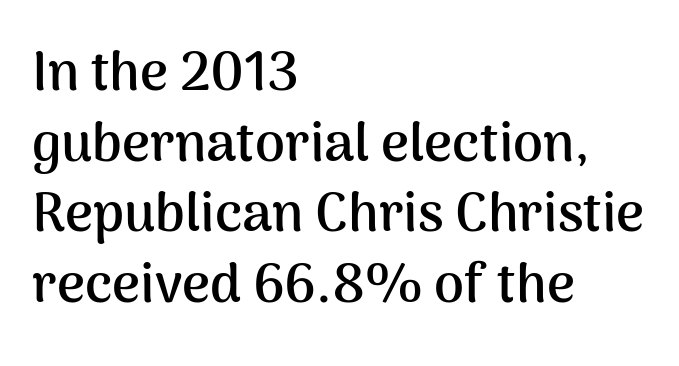
Think of a printed novel: that variable character pitch is what you see here. Underlining? Definitely not there. The line texture is even and compact thanks to regular tracking. Tall strokes in this sample are plumb rather than angled. The designer left line spacing at the default.
